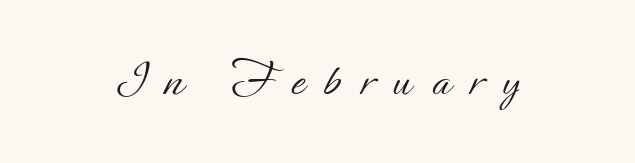
{"bold": "no", "weight": "light", "width": "normal", "stroke_contrast": "low", "x_height": "small", "monospaced": "no", "underline": "no", "align": "center", "letter_spacing": "wide", "letter_spacing_em": 0.39, "glyph_px": 51}
